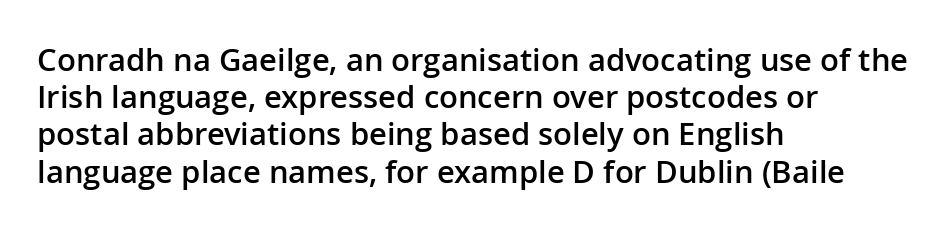
Q: Is the text bold? A: Semi-bold.
Q: Is the text italic (slanted)? A: No, it is upright.
Q: Is the typeface a serif or a sans-serif typeface? A: Sans-serif.
Q: Is the text underlined? A: No.
Q: How is the paragraph aligned? A: Left-aligned.
Q: Is the spacing between letters normal or unusually wide? A: Normal.
Q: Width (condensed, normal, or wide)? A: Normal.
Q: Stroke contrast? A: Low.
Q: x-height? A: Medium.
Q: Monospaced? A: No.
